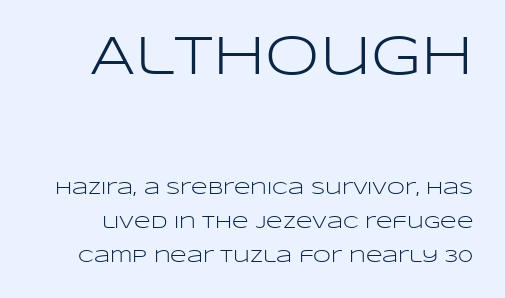
Q: Is the text bold? A: No.
Q: Is the text italic (slanted)? A: No, it is upright.
Q: Is the typeface a serif or a sans-serif typeface? A: Sans-serif.
Q: Is the text underlined? A: No.
Q: Is the spacing between letters normal or unusually wide? A: Normal.
Q: Which block of text is set in a larger size, the first (top) or the second (bottom)? A: The first (top) one.
Q: Width (condensed, normal, or wide)? A: Wide.
Q: Stroke contrast? A: Low.
Q: x-height? A: Large.
Q: Monospaced? A: No.
